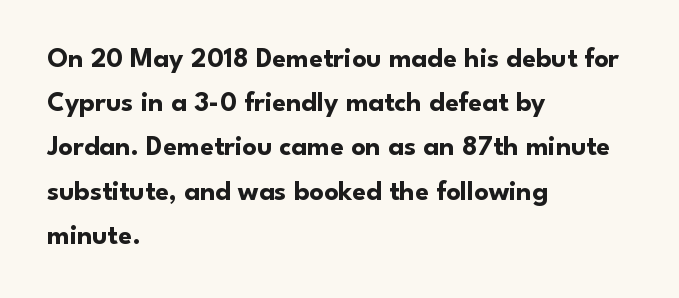
Spacing verdict: proportional, widths tailored to each character. Summary of vertical rhythm: regular, with standard interline spacing. Visually the block forms a straight wall on the left and a jagged coastline on the right. The rendering shows plain stroke endings on the letterforms — a sans-serif design.
